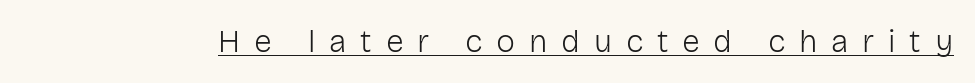
The rendering uses natural spacing where letterforms have individual widths. This rendering widens character spacing well past its baseline value. A baseline rule has been typeset under these characters. Regarding serifs, this sample does without them. The font's upright variant was chosen for this text. The strokes are not fattened; the text isn't bold.
